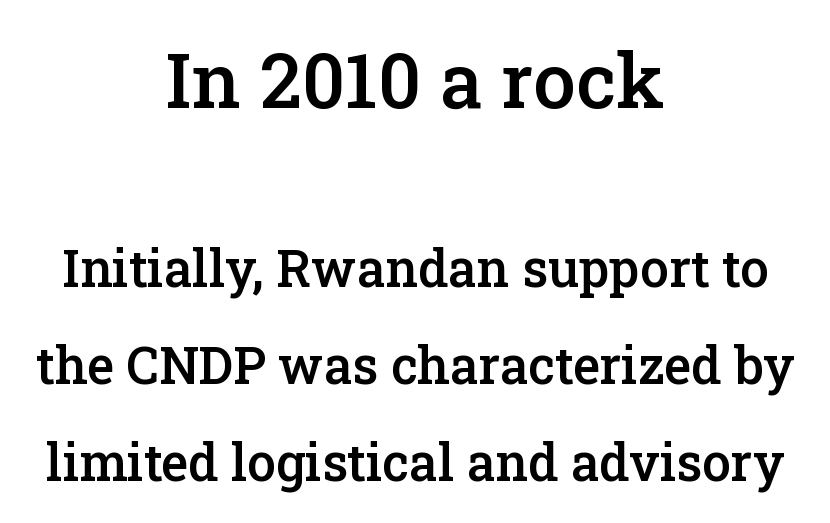
The image shows 76 px semibold serif type, upright; set centered, loose line spacing (1.9x), normal letter spacing, not underlined; the first (top) block is 1.49x larger; low stroke contrast and a medium x-height.
